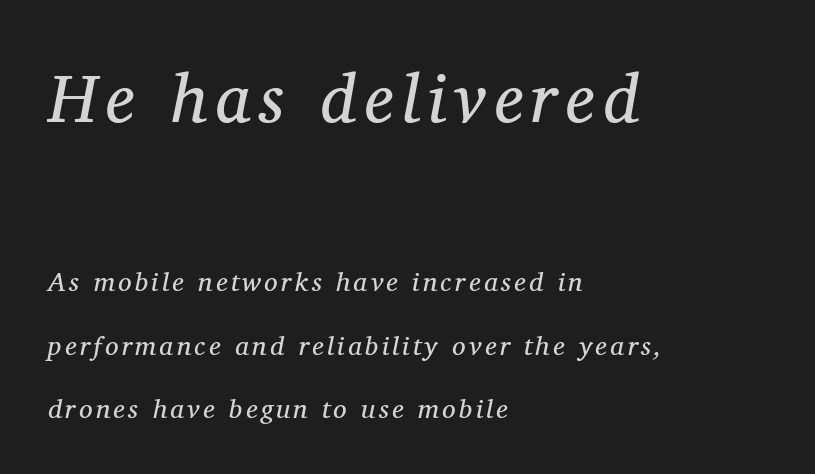
Caption: face not bold, strokes unweighted. If you measured baseline to baseline, you'd find a long distance. The passage shown is typed in a proportional face where columns would drift. The text carries the slant typical of an italic or oblique font. The specimen omits any rule beneath the text block's lines.
